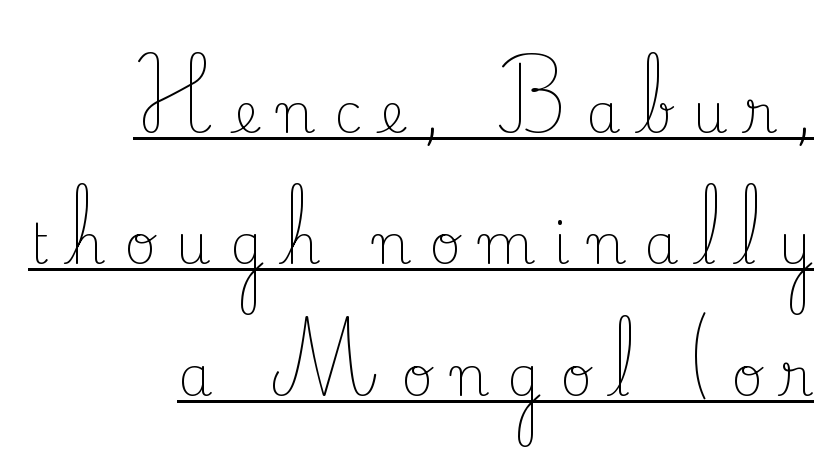
{"serif": "yes", "italic": "no", "bold": "no", "weight": "light", "width": "normal", "stroke_contrast": "low", "x_height": "small", "monospaced": "no", "underline": "yes", "line_spacing": "loose", "line_spacing_ratio": 2.39, "letter_spacing": "wide", "letter_spacing_em": 0.34, "glyph_px": 55}
